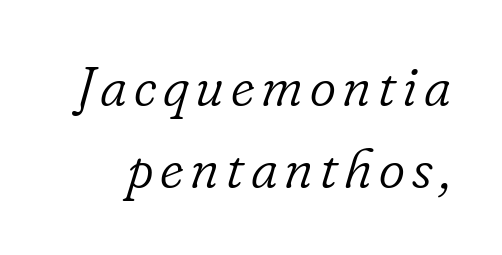
Q: Is the text bold? A: No.
Q: Is the text italic (slanted)? A: Yes, it leans right by about 16 degrees.
Q: Is the typeface a serif or a sans-serif typeface? A: Serif.
Q: Is the text underlined? A: No.
Q: Is the spacing between lines tight, normal or loose? A: Normal.
Q: Width (condensed, normal, or wide)? A: Normal.
Q: Stroke contrast? A: Low.
Q: x-height? A: Small.
Q: Monospaced? A: No.
